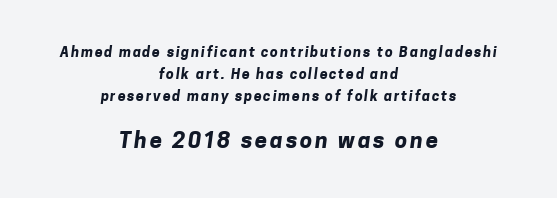
The image shows 22 px bold type; set centered, normal line spacing (1.56x), not underlined; the second (bottom) block is 1.57x larger.
